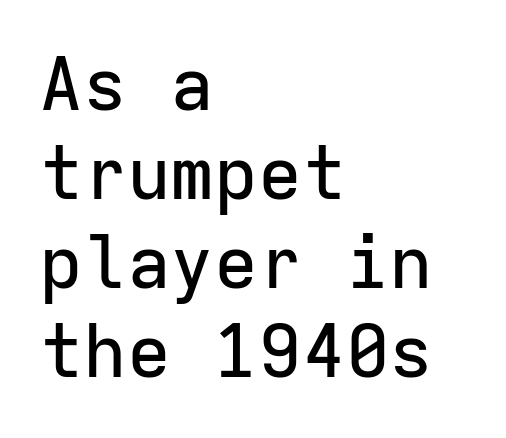
The face used here is rendered with its standard letterfit. One-word summary of the alignment: left. Posture: vertical. The face used here is a sans, in the tradition of grotesques and geometrics. Rule under the text: the space is simply empty. The passage shown is typed in a monospace face where columns stay perfectly aligned.
